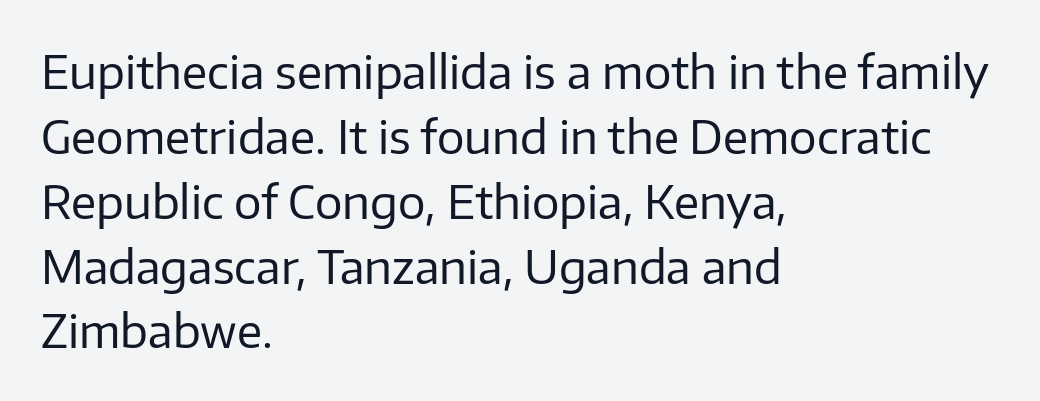
{"serif": "no", "italic": "no", "bold": "no", "weight": "regular", "width": "normal", "stroke_contrast": "low", "x_height": "medium", "monospaced": "no", "underline": "no", "align": "left", "line_spacing": "normal", "line_spacing_ratio": 1.41, "letter_spacing": "normal", "letter_spacing_em": 0.0, "glyph_px": 46}
